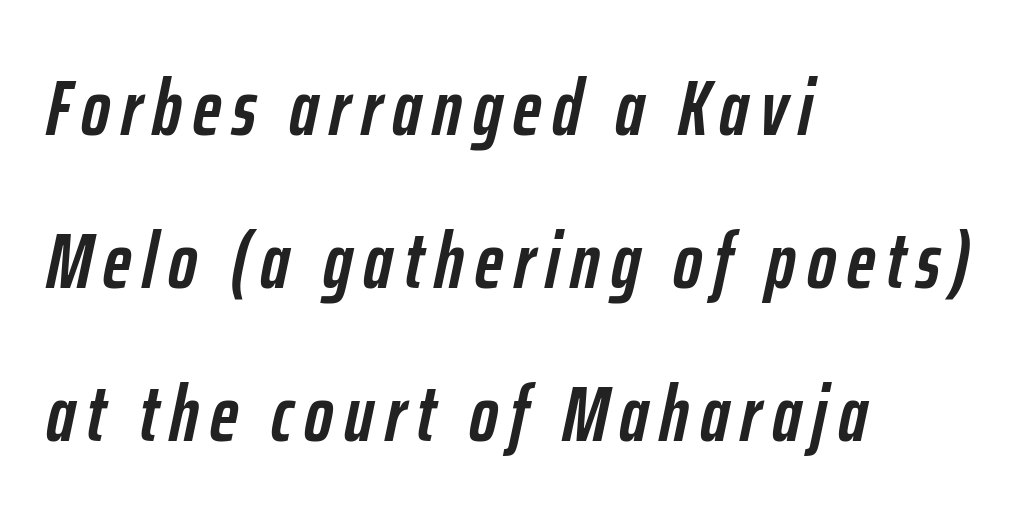
The setting favours the left margin, as ordinary paragraphs usually do. The foot of each line stays bare and open. Honestly, the rows look like they've been pulled way apart. The face used here is proportionally spaced, like ordinary book or web type. When letters slant like this, we call the style italic.
